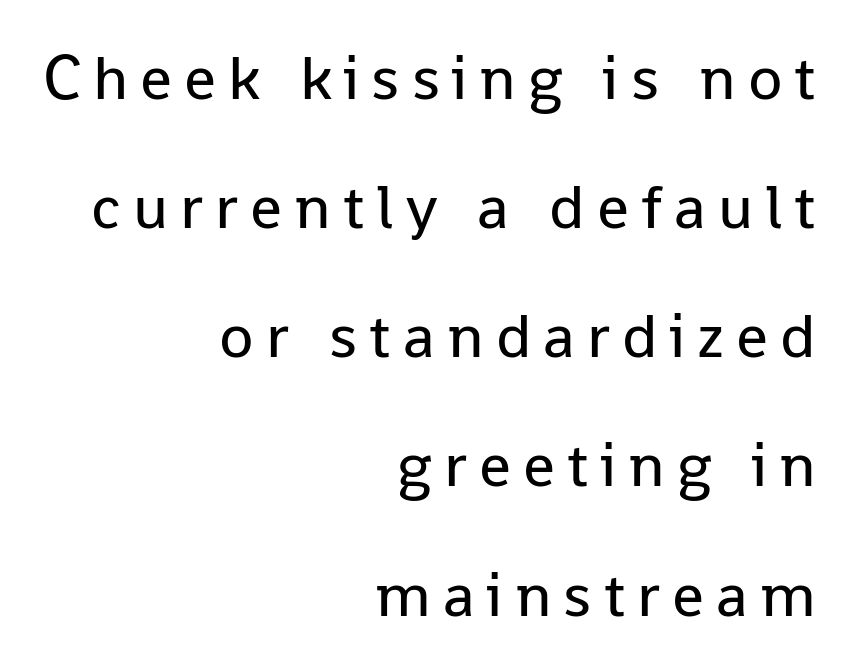
Q: Is the text bold? A: No.
Q: Is the text italic (slanted)? A: No, it is upright.
Q: Is the typeface a serif or a sans-serif typeface? A: Sans-serif.
Q: Is the text underlined? A: No.
Q: How is the paragraph aligned? A: Right-aligned.
Q: Is the spacing between lines tight, normal or loose? A: Loose.
Q: Width (condensed, normal, or wide)? A: Normal.
Q: Stroke contrast? A: Low.
Q: x-height? A: Medium.
Q: Monospaced? A: No.
